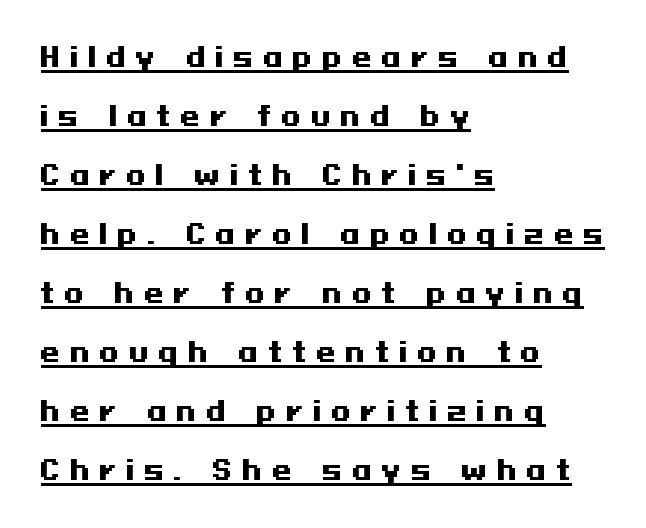
{"italic": "no", "bold": "yes", "underline": "yes", "align": "left", "line_spacing": "loose", "line_spacing_ratio": 2.27, "letter_spacing": "wide", "letter_spacing_em": 0.36, "glyph_px": 26}
